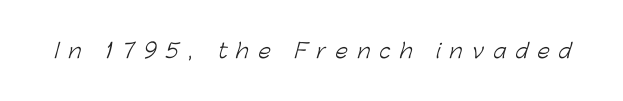
The image shows 20 px text type; set unusually wide letter spacing (+0.47 em), not underlined.
